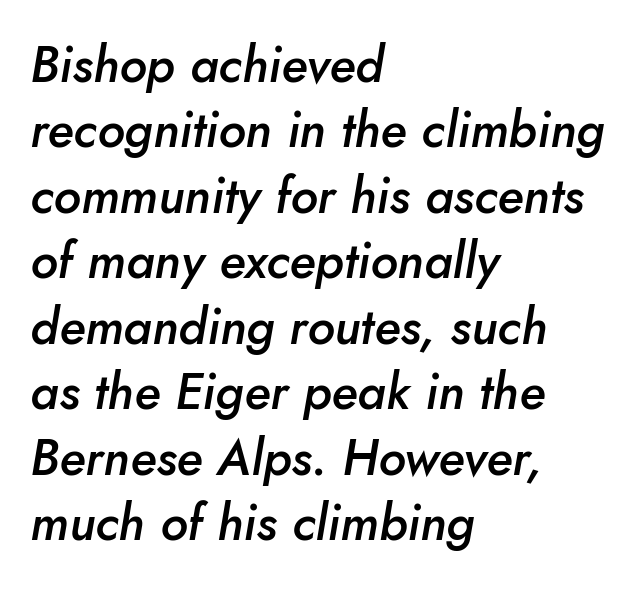
{"italic": "yes", "lean": "right", "slant_degrees": 10, "bold": "semi", "weight": "semibold", "width": "normal", "stroke_contrast": "low", "x_height": "small", "monospaced": "no", "underline": "no", "align": "left", "line_spacing": "normal", "line_spacing_ratio": 1.31, "letter_spacing": "normal", "letter_spacing_em": 0.0, "glyph_px": 50}
